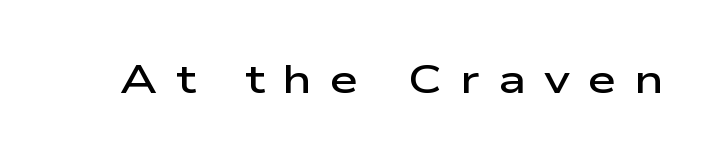
{"serif": "no", "italic": "no", "bold": "semi", "weight": "semibold", "width": "wide", "stroke_contrast": "low", "x_height": "medium", "monospaced": "no", "underline": "no", "letter_spacing": "wide", "letter_spacing_em": 0.46, "glyph_px": 40}
